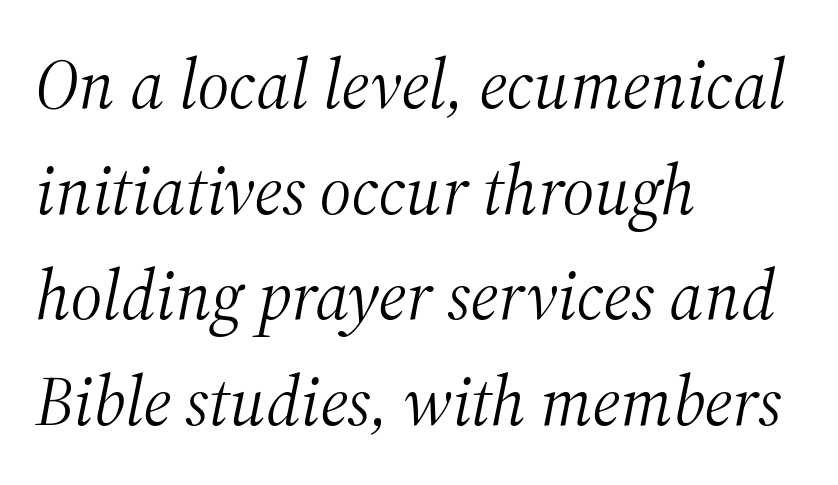
The image shows 70 px light serif type, italic (leaning right); set left-aligned, normal line spacing (1.51x), normal letter spacing, not underlined; medium stroke contrast and a medium x-height.
